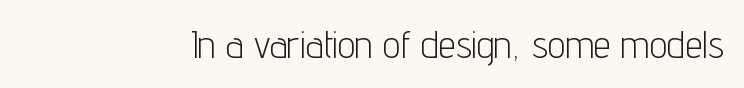
Q: Is the text bold? A: No.
Q: Is the text italic (slanted)? A: No, it is upright.
Q: Is the typeface a serif or a sans-serif typeface? A: Sans-serif.
Q: Is the text underlined? A: No.
Q: Is the spacing between letters normal or unusually wide? A: Normal.
Q: Width (condensed, normal, or wide)? A: Condensed.
Q: Stroke contrast? A: Low.
Q: x-height? A: Medium.
Q: Monospaced? A: No.
